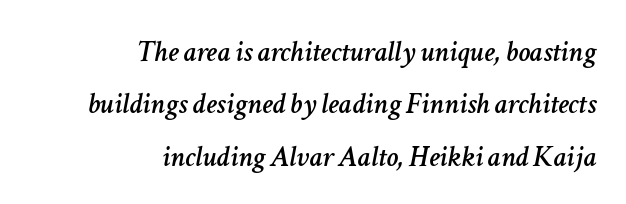
{"italic": "yes", "lean": "right", "slant_degrees": 11, "width": "normal", "stroke_contrast": "low", "x_height": "medium", "monospaced": "no", "underline": "no", "align": "right", "line_spacing_ratio": 1.75, "letter_spacing": "normal", "letter_spacing_em": 0.0, "glyph_px": 30}
